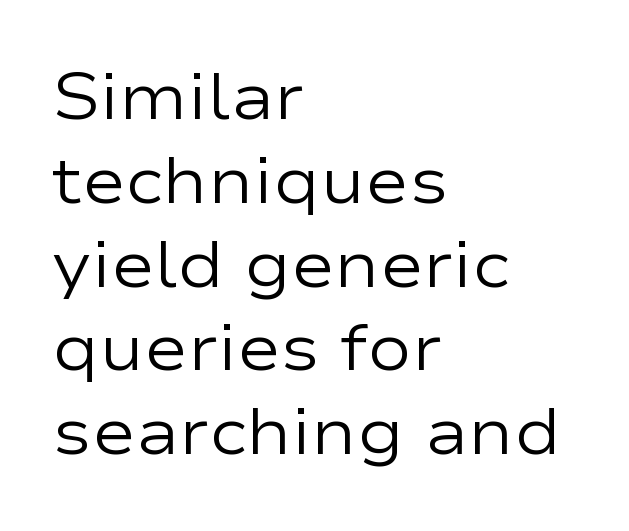
Note: no serifs on the glyphs. The line texture is even and compact thanks to regular tracking. You could not count columns in this text — the font is proportionally spaced. Leading matches the norm, producing a regular column. When letters stand straight like this, we call the style roman or upright.
